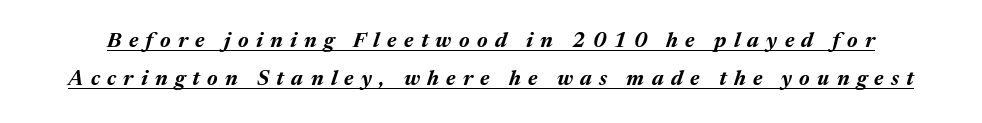
The image shows 21 px bold type, italic (leaning right); set line spacing 1.82x, unusually wide letter spacing (+0.35 em), underlined.
